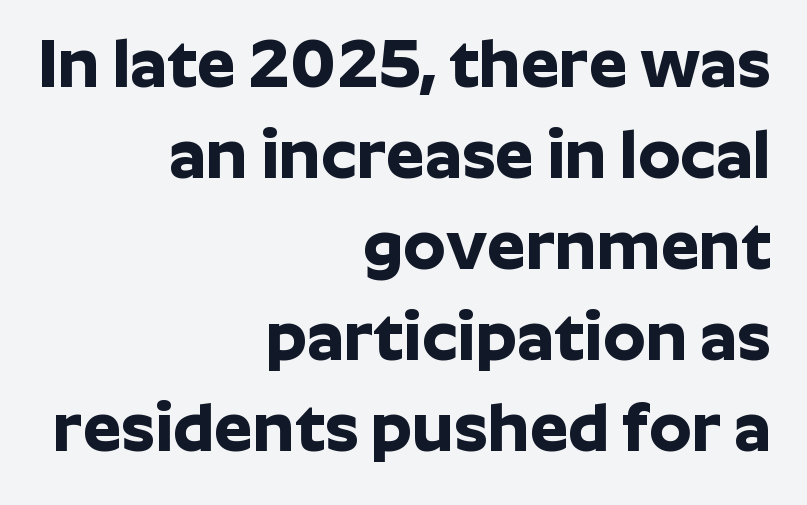
Q: Is the text bold? A: Yes.
Q: Is the text italic (slanted)? A: No, it is upright.
Q: Is the typeface a serif or a sans-serif typeface? A: Sans-serif.
Q: Is the text underlined? A: No.
Q: How is the paragraph aligned? A: Right-aligned.
Q: Is the spacing between letters normal or unusually wide? A: Normal.
Q: Is the spacing between lines tight, normal or loose? A: Normal.
Q: Width (condensed, normal, or wide)? A: Normal.
Q: Stroke contrast? A: Low.
Q: x-height? A: Medium.
Q: Monospaced? A: No.
